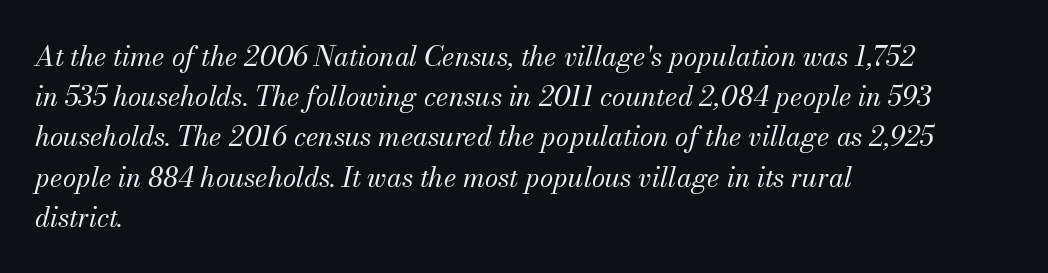
{"italic": "yes", "lean": "right", "slant_degrees": 13, "bold": "no", "underline": "no", "align": "left", "line_spacing": "normal", "line_spacing_ratio": 1.49, "letter_spacing": "normal", "letter_spacing_em": 0.0, "glyph_px": 27}
